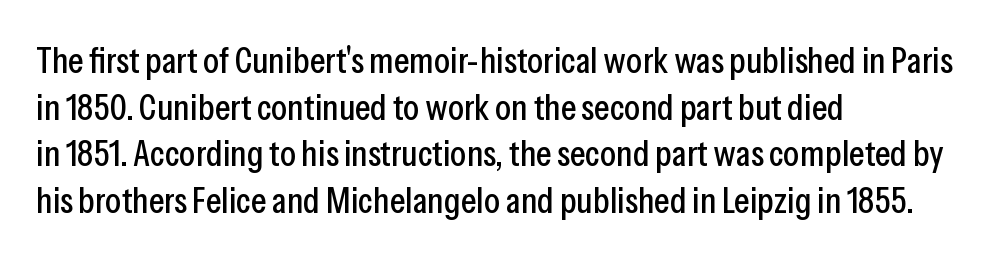
The image shows 37 px condensed sans-serif type, upright; set left-aligned, normal line spacing (1.26x), normal letter spacing, not underlined; low stroke contrast and a medium x-height.
